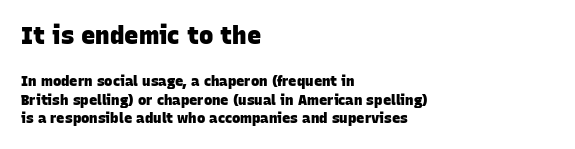
{"bold": "yes", "underline": "no", "align": "left", "line_spacing": "normal", "line_spacing_ratio": 1.33, "letter_spacing": "normal", "letter_spacing_em": 0.0, "larger_block": "first", "size_ratio": 1.71, "glyph_px": 24}
